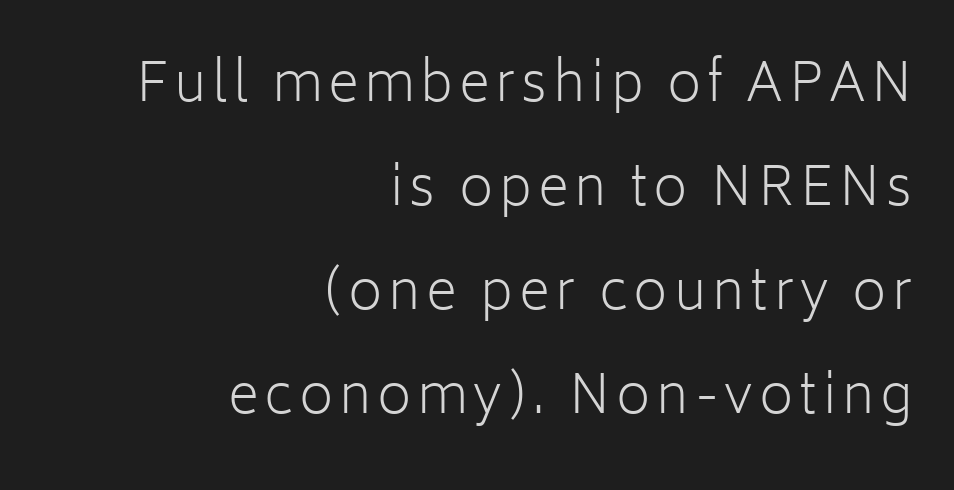
The image shows 53 px light sans-serif type, upright; set right-aligned, loose line spacing (1.96x), not underlined; low stroke contrast and a medium x-height.
